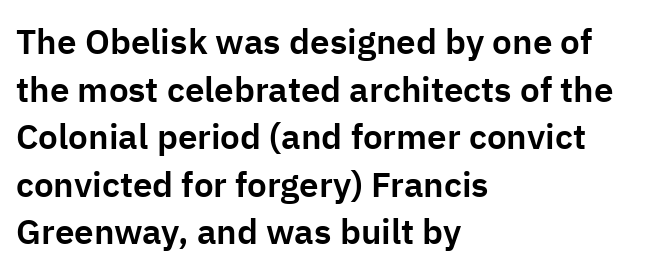
This rendering uses left alignment, leaving the right contour irregular. Varying glyph widths throughout — classic text-font behaviour. Students, note that the glyphs here touch the page at normal intervals. Designer's note — italics off, roman on. How would I describe the line gaps? Plain and ordinary. The strip under each line holds only bare page.
